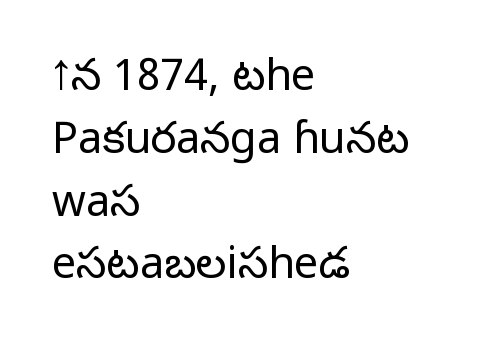
Q: Is the text bold? A: No.
Q: Is the text italic (slanted)? A: No, it is upright.
Q: Is the typeface a serif or a sans-serif typeface? A: Sans-serif.
Q: Is the text underlined? A: No.
Q: How is the paragraph aligned? A: Left-aligned.
Q: Is the spacing between letters normal or unusually wide? A: Normal.
Q: Is the spacing between lines tight, normal or loose? A: Normal.
Q: Width (condensed, normal, or wide)? A: Normal.
Q: Stroke contrast? A: Low.
Q: x-height? A: Medium.
Q: Monospaced? A: No.
